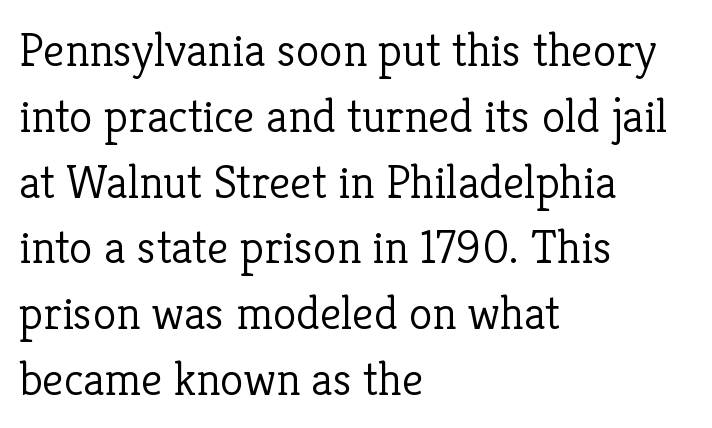
{"serif": "yes", "italic": "no", "bold": "no", "weight": "light", "width": "normal", "stroke_contrast": "low", "x_height": "medium", "monospaced": "no", "underline": "no", "align": "left", "line_spacing": "normal", "line_spacing_ratio": 1.37, "letter_spacing": "normal", "letter_spacing_em": 0.0, "glyph_px": 48}
